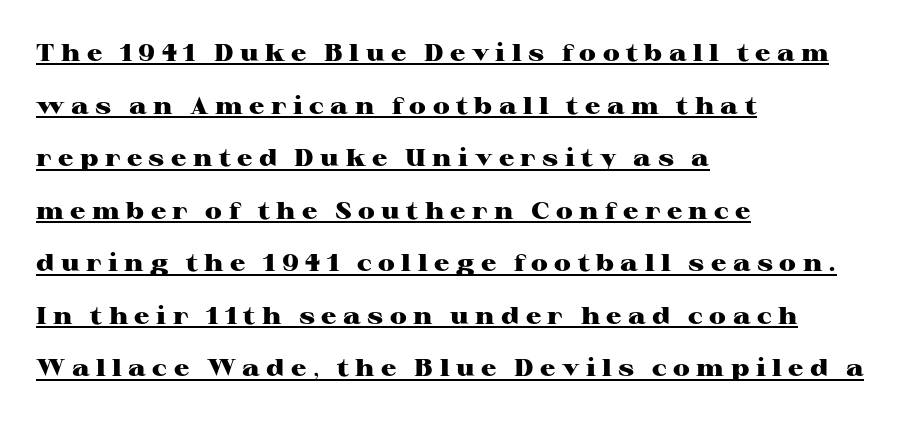
In terms of posture, this sample is upright. Underline: present. Does extra space separate the letters? Yes, quite a lot of it. Each glyph is drawn with heavy, bold strokes. Whoever set this chose breathing room over compactness in the vertical rhythm.
